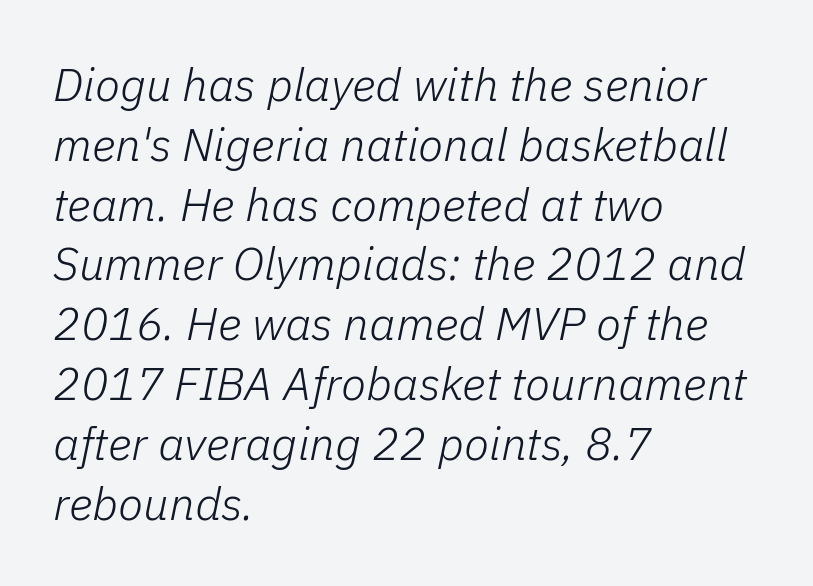
{"italic": "yes", "lean": "right", "slant_degrees": 11, "bold": "no", "weight": "light", "width": "normal", "stroke_contrast": "low", "x_height": "medium", "monospaced": "no", "underline": "no", "align": "left", "line_spacing": "normal", "line_spacing_ratio": 1.3, "letter_spacing": "normal", "letter_spacing_em": 0.0, "glyph_px": 46}
